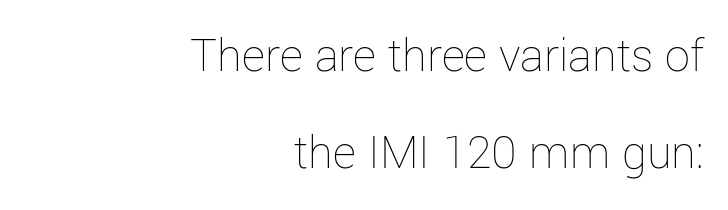
Q: Is the text bold? A: No.
Q: Is the text italic (slanted)? A: No, it is upright.
Q: Is the text underlined? A: No.
Q: How is the paragraph aligned? A: Right-aligned.
Q: Is the spacing between letters normal or unusually wide? A: Normal.
Q: Is the spacing between lines tight, normal or loose? A: Loose.
Q: Width (condensed, normal, or wide)? A: Normal.
Q: Stroke contrast? A: Low.
Q: x-height? A: Medium.
Q: Monospaced? A: No.
